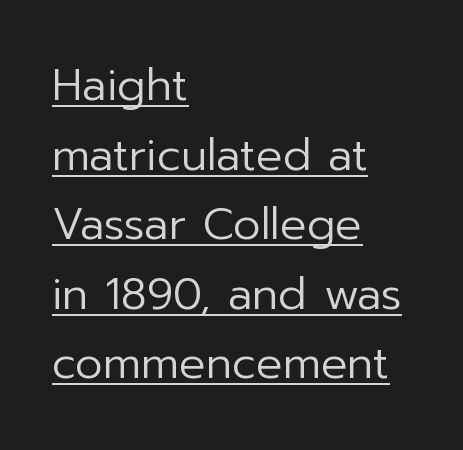
The image shows 44 px regular-weight sans-serif type, upright; set left-aligned, normal line spacing (1.58x), normal letter spacing, underlined; low stroke contrast and a medium x-height.
